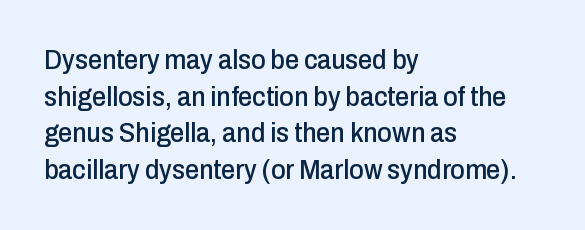
The image shows 28 px condensed sans-serif type, upright; set left-aligned, normal line spacing (1.31x), normal letter spacing, not underlined; low stroke contrast and a medium x-height.
